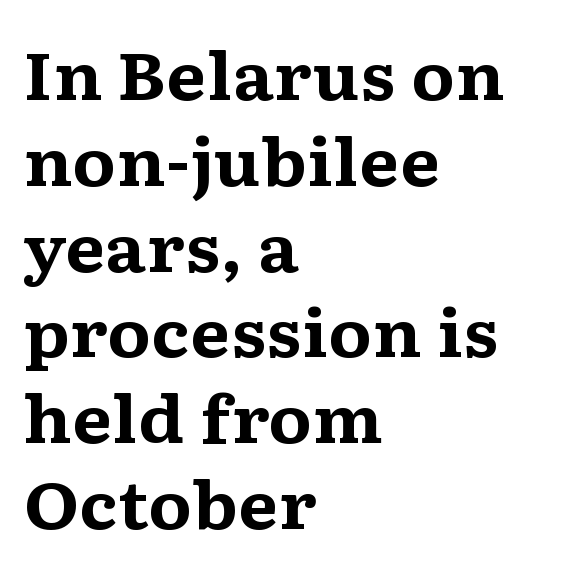
You could not count columns in this text — the font is proportionally spaced. Quick note: interline space is typical. The letters are bold, with thick, heavy strokes. The face used here is rendered with its standard letterfit. Note: serifs present on the glyphs.
